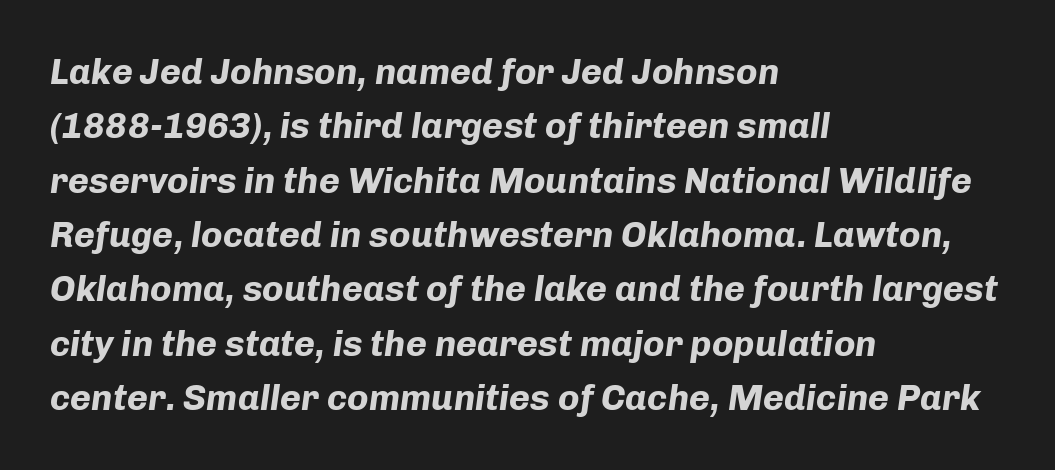
The image shows 36 px bold type, italic (leaning right); set left-aligned, normal line spacing (1.51x), normal letter spacing, not underlined; low stroke contrast and a medium x-height.
